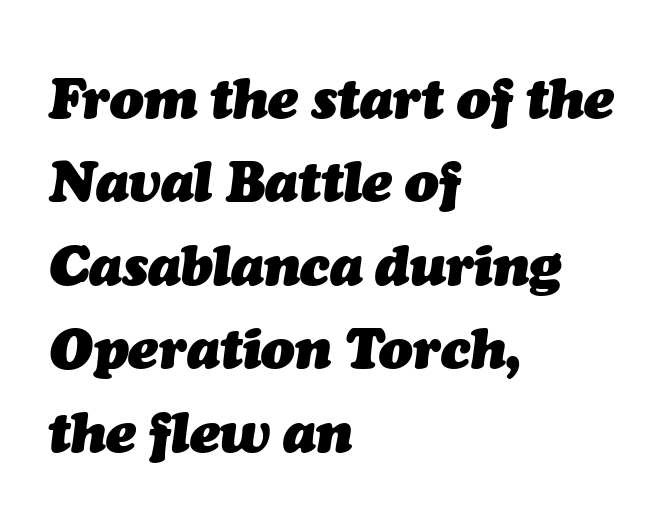
Quick note: interline space is typical. Rule under the text: the space is simply empty. Varying glyph widths throughout — classic text-font behaviour. The font is running at its bold setting. This is oblique type, the kind used for emphasis or titles.
